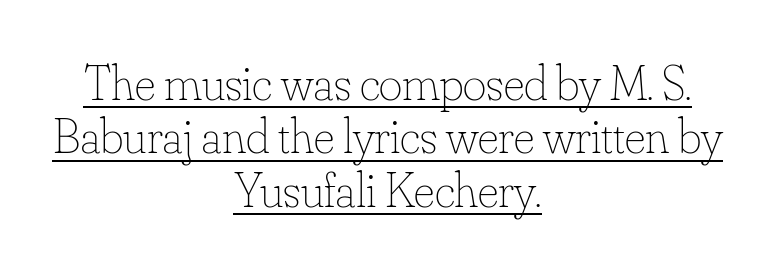
{"italic": "no", "bold": "no", "weight": "thin", "width": "normal", "stroke_contrast": "low", "x_height": "small", "monospaced": "no", "underline": "yes", "align": "center", "line_spacing": "tight", "line_spacing_ratio": 1.07, "letter_spacing": "normal", "letter_spacing_em": 0.0, "glyph_px": 50}
